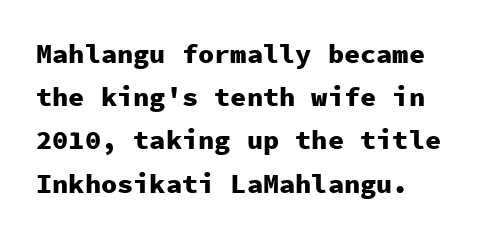
Layout note: lines flush left. Decoration check: the copy has no underline. Each new line begins a customary step beneath the previous one. The characters look thick and weighty, a clear bold. Do the letters lean? They stand straight.
